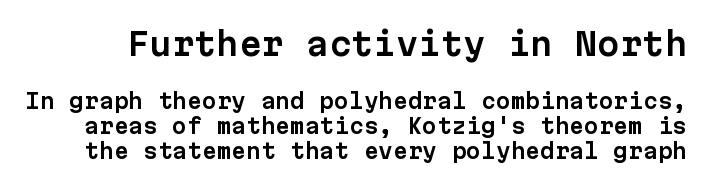
This sample uses an upright cut, with every glyph sitting square on the baseline. Is this a sans? Yes — the strokes have no serifs. Top chunk: large. Bottom chunk: small. Looks like terminal output: every glyph gets an equal slot. Has an underline been added? It has not. You could call the tracking neutral — neither tight nor loose.
